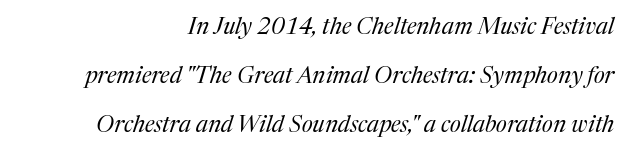
Q: Is the text bold? A: No.
Q: Is the text italic (slanted)? A: Yes, it leans right by about 17 degrees.
Q: Is the text underlined? A: No.
Q: Is the spacing between letters normal or unusually wide? A: Normal.
Q: Is the spacing between lines tight, normal or loose? A: Loose.
